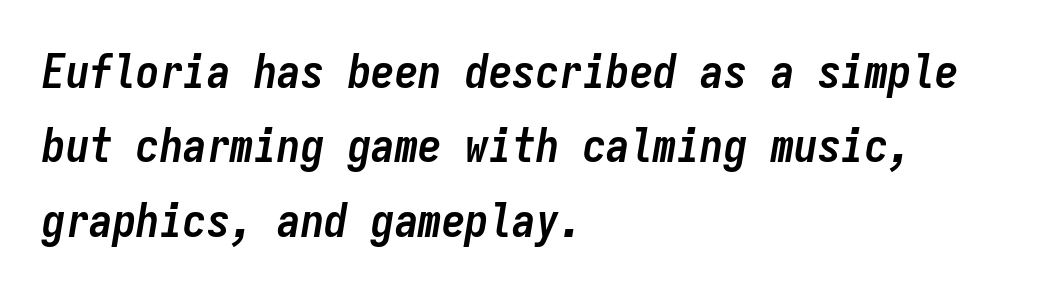
What stands out about the letter spacing? Nothing — it is the standard amount. In terms of posture, this sample is oblique. The lines in this sample share a left origin and differ only in where they stop. Caption: bold face, heavy strokes. The designer left line spacing at the default.
